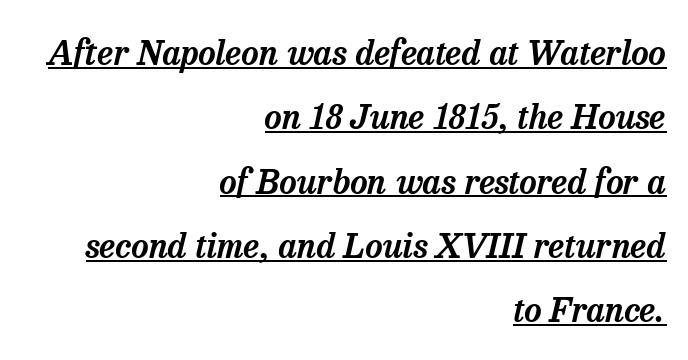
{"serif": "yes", "italic": "yes", "lean": "right", "slant_degrees": 13, "width": "normal", "stroke_contrast": "low", "x_height": "medium", "monospaced": "no", "underline": "yes", "align": "right", "line_spacing_ratio": 1.89, "letter_spacing": "normal", "letter_spacing_em": 0.0, "glyph_px": 34}
